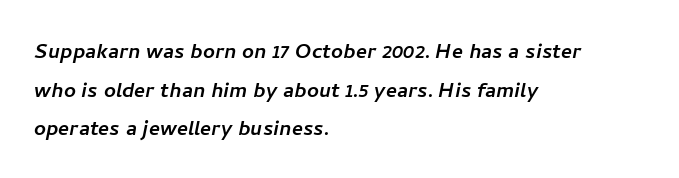
Q: Is the text underlined? A: No.
Q: How is the paragraph aligned? A: Left-aligned.
Q: Is the spacing between letters normal or unusually wide? A: Normal.
Q: Is the spacing between lines tight, normal or loose? A: Normal.
